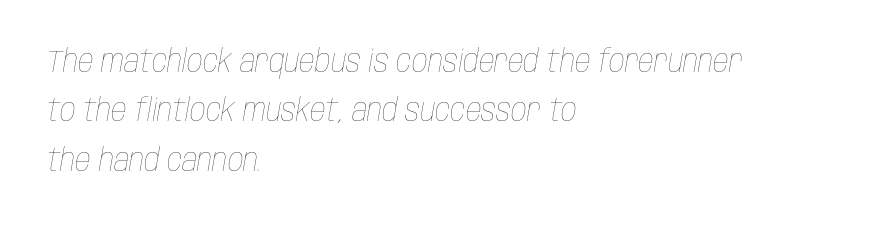
The image shows 31 px thin, condensed type, italic (leaning right); set left-aligned, normal line spacing (1.59x), normal letter spacing, not underlined; low stroke contrast and a large x-height.
